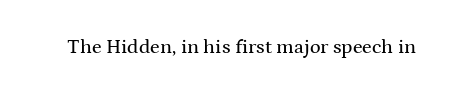
Q: Is the text italic (slanted)? A: No, it is upright.
Q: Is the text underlined? A: No.
Q: Is the spacing between letters normal or unusually wide? A: Normal.
